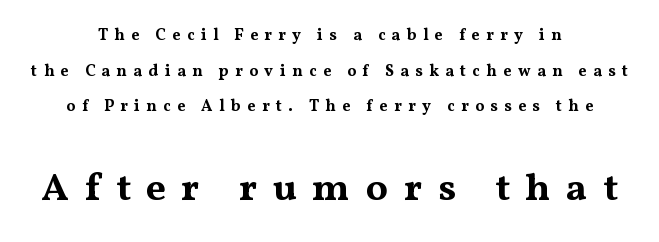
{"serif": "yes", "italic": "no", "bold": "yes", "weight": "bold", "width": "wide", "stroke_contrast": "medium", "x_height": "medium", "monospaced": "no", "underline": "no", "align": "center", "line_spacing": "loose", "line_spacing_ratio": 2.22, "letter_spacing": "wide", "letter_spacing_em": 0.4, "larger_block": "second", "size_ratio": 2.44, "glyph_px": 39}
